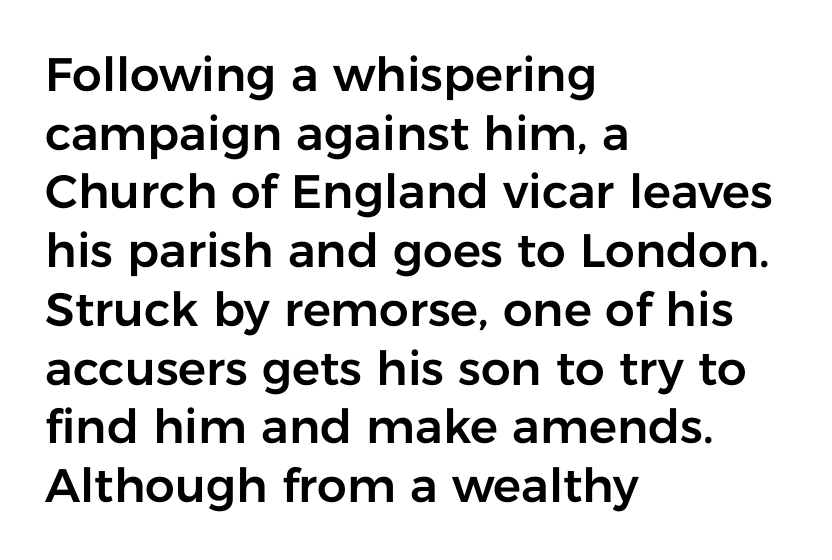
{"serif": "no", "italic": "no", "width": "normal", "stroke_contrast": "low", "x_height": "medium", "monospaced": "no", "underline": "no", "align": "left", "line_spacing": "normal", "line_spacing_ratio": 1.25, "letter_spacing": "normal", "letter_spacing_em": 0.0, "glyph_px": 47}
